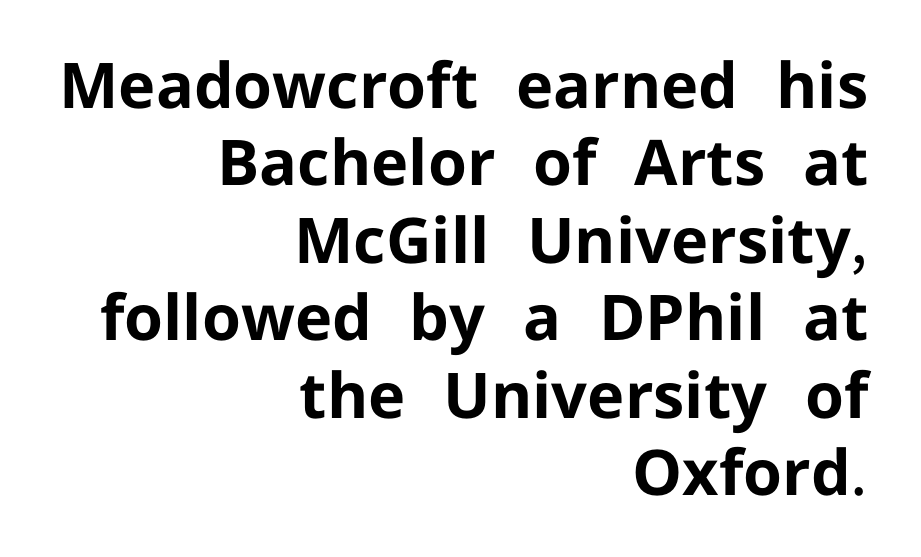
The image shows 63 px bold sans-serif type, upright; set right-aligned, line spacing 1.23x, normal letter spacing, not underlined; low stroke contrast and a medium x-height.
